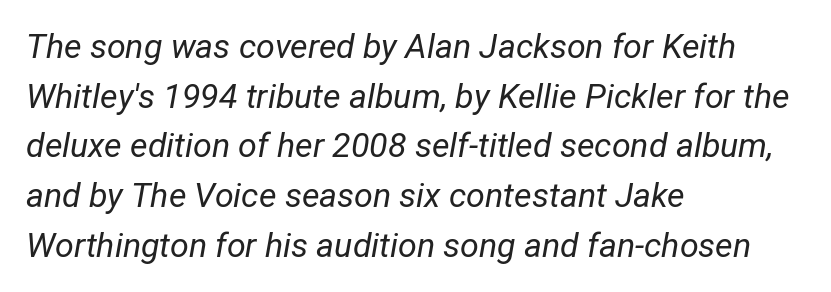
Check under the words: just untouched page. The passage shown is not bold in any degree. Tracking here is standard; glyphs follow each other at the usual distance. A typesetter would call this proportional, since set widths differ per character. The vertical gap from one line to the next is medium.
